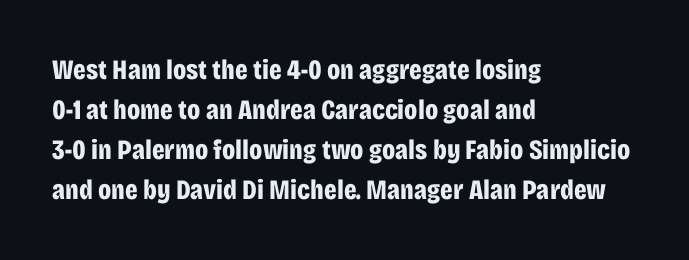
{"serif": "no", "italic": "no", "bold": "yes", "weight": "bold", "width": "condensed", "stroke_contrast": "low", "x_height": "large", "monospaced": "no", "underline": "no", "align": "left", "line_spacing": "normal", "line_spacing_ratio": 1.43, "letter_spacing": "normal", "letter_spacing_em": 0.0, "glyph_px": 28}
